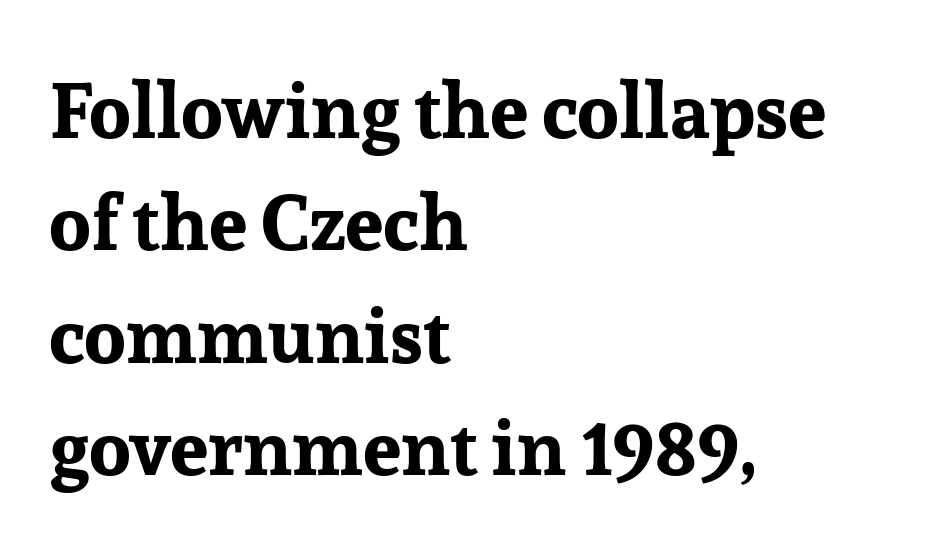
The image shows 77 px bold serif type, upright; set left-aligned, normal line spacing (1.46x), normal letter spacing, not underlined; low stroke contrast and a medium x-height.
